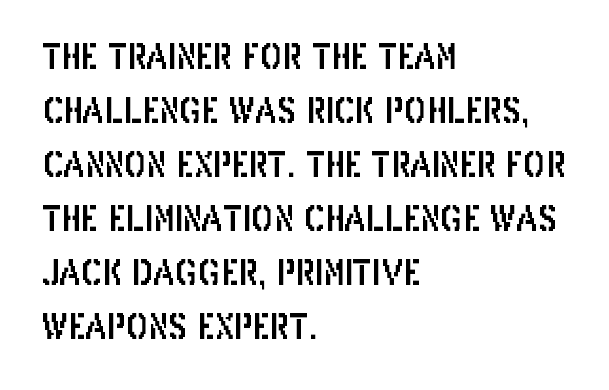
Tall strokes in this sample are plumb rather than angled. Rule under the text: the space is simply empty. Each letter keeps its own natural width here, so spacing adapts to shape. Observe the absence of serifs on each vertical stroke in this sample.
